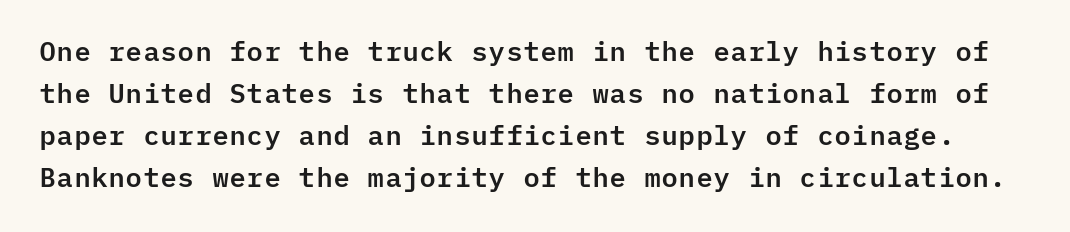
Q: Is the text italic (slanted)? A: No, it is upright.
Q: Is the text underlined? A: No.
Q: Is the spacing between letters normal or unusually wide? A: Normal.
Q: Is the spacing between lines tight, normal or loose? A: Normal.
